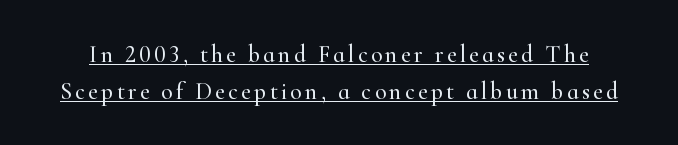
Q: Is the text italic (slanted)? A: No, it is upright.
Q: Is the text underlined? A: Yes.
Q: Is the spacing between lines tight, normal or loose? A: Normal.
